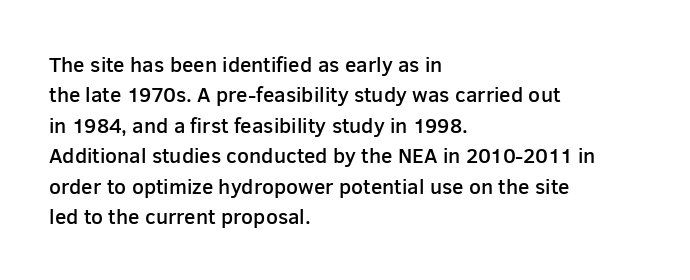
Inter-character spacing is left at the font's built-in metrics. Posture: straight, roman, zero tilt. These lines carry some extra weight — a demibold, not a full bold. The paragraph has a hard left edge and a soft right edge. Regular leading. Decoration check: the copy has no underline.
